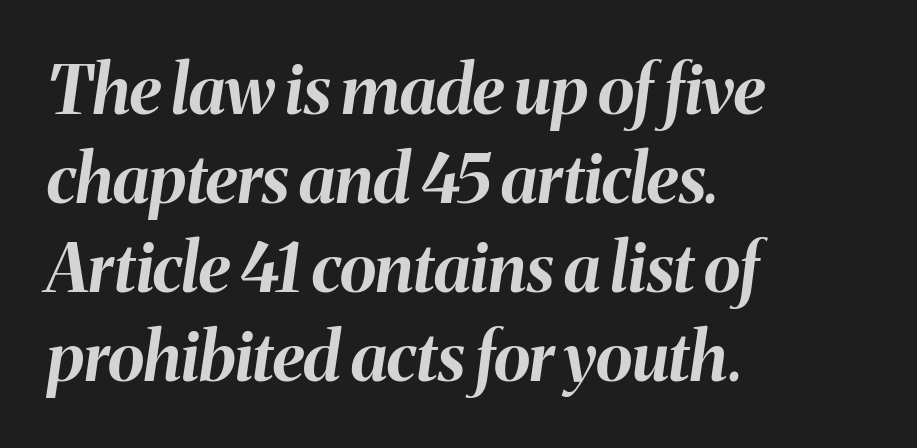
Q: Is the text bold? A: Yes.
Q: Is the text italic (slanted)? A: Yes, it leans right by about 8 degrees.
Q: Is the text underlined? A: No.
Q: How is the paragraph aligned? A: Left-aligned.
Q: Is the spacing between letters normal or unusually wide? A: Normal.
Q: Is the spacing between lines tight, normal or loose? A: Normal.
Q: Width (condensed, normal, or wide)? A: Normal.
Q: Stroke contrast? A: Medium.
Q: x-height? A: Medium.
Q: Monospaced? A: No.
